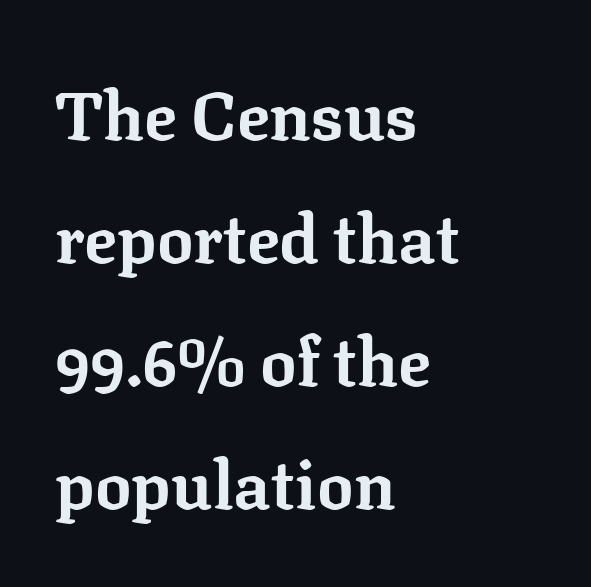
Q: Is the text bold? A: Yes.
Q: Is the text italic (slanted)? A: No, it is upright.
Q: Is the typeface a serif or a sans-serif typeface? A: Serif.
Q: Is the text underlined? A: No.
Q: How is the paragraph aligned? A: Left-aligned.
Q: Is the spacing between letters normal or unusually wide? A: Normal.
Q: Width (condensed, normal, or wide)? A: Normal.
Q: Stroke contrast? A: Low.
Q: x-height? A: Medium.
Q: Monospaced? A: No.
